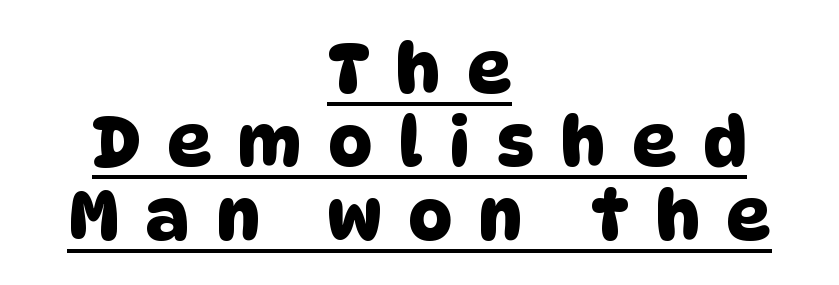
Does extra space separate the letters? Yes, quite a lot of it. Note: no serifs on the glyphs. The passage shown is typed in a proportional face where columns would drift. Summary of vertical rhythm: compact, with narrow interline spacing. Both edges are ragged and mirror each other, which tells us the setting is centered. Decoration check: the copy is underlined.
